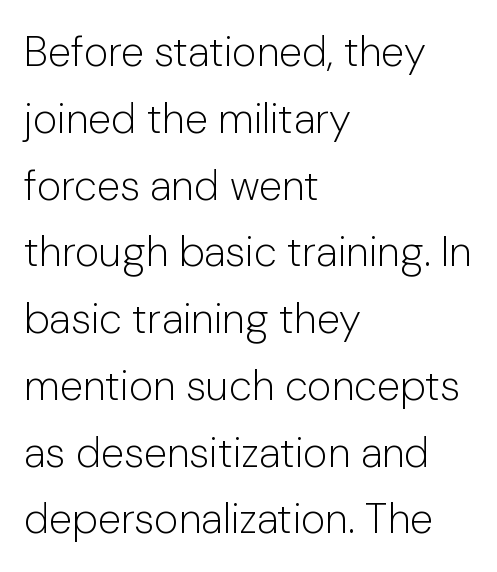
{"serif": "no", "italic": "no", "bold": "no", "weight": "light", "width": "normal", "stroke_contrast": "low", "x_height": "medium", "monospaced": "no", "underline": "no", "align": "left", "line_spacing": "normal", "line_spacing_ratio": 1.59, "letter_spacing": "normal", "letter_spacing_em": 0.0, "glyph_px": 42}
